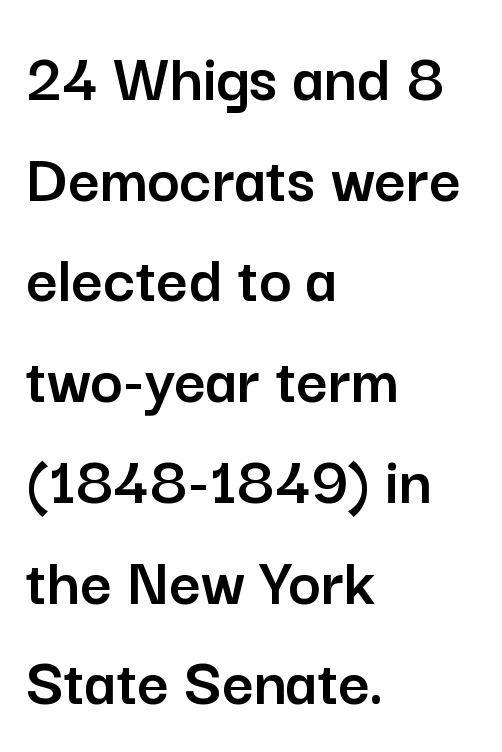
The image shows 69 px sans-serif type, upright; set left-aligned, normal line spacing (1.46x), normal letter spacing, not underlined; low stroke contrast and a medium x-height.
